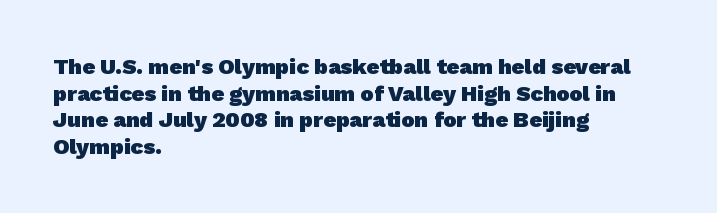
The letterforms sit shoulder to shoulder at normal distance. Bare-footed words on every line. The letters are bold, with thick, heavy strokes. Horizontal alignment here is leftward, the default for most running prose.
